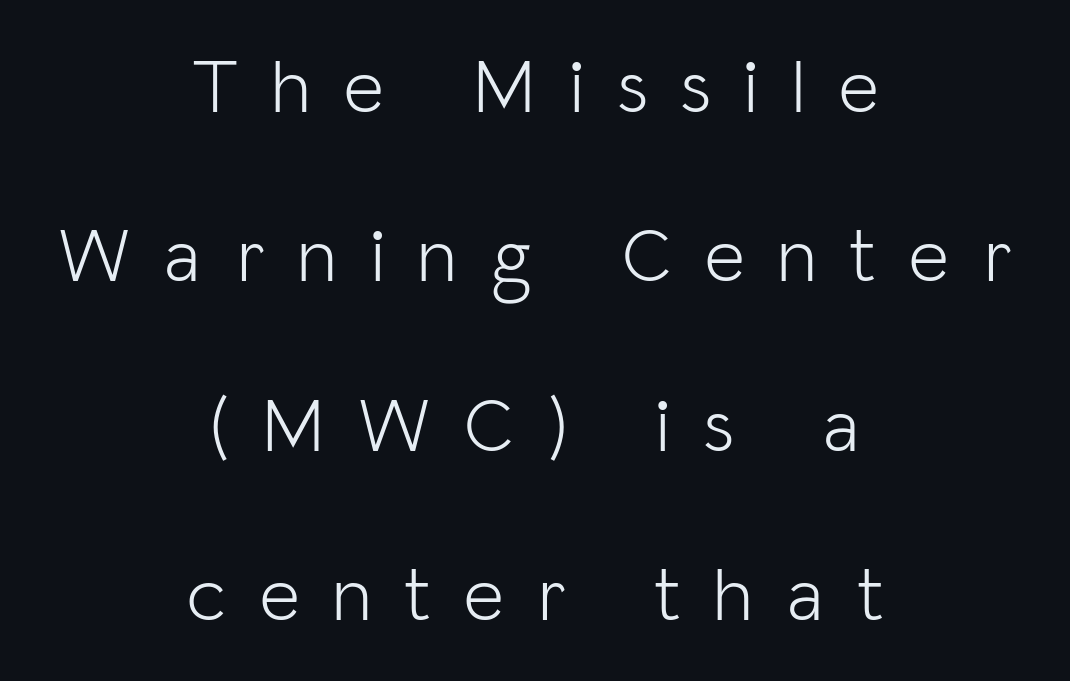
Nothing heavy about these letters — not bold at all. Italic? Not at all — the glyphs are vertical. The line-height multiplier appears high, well above default. Every row of glyphs is offset so its center matches the block's center. Each letter keeps its own natural width here, so spacing adapts to shape. Examine the stroke ends and you'll find no serifs.
